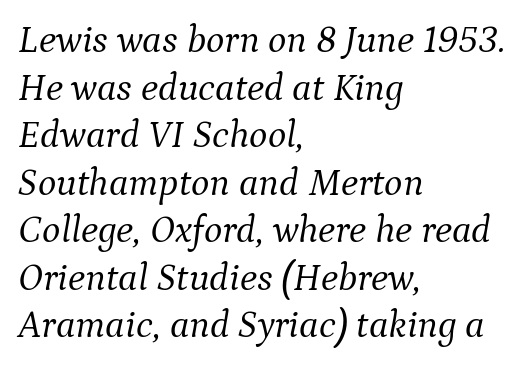
Honestly, there is no underline to notice here at all. This sample has the flowing, uneven cadence of proportional lettering. The whole block is typeset with a tilt. The characters display serif detailing at their extremities. A classic flush-left, rag-right setting is used for this passage.
